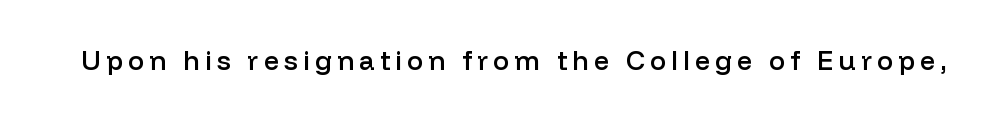
Q: Is the text bold? A: Semi-bold.
Q: Is the text italic (slanted)? A: No, it is upright.
Q: Is the text underlined? A: No.
